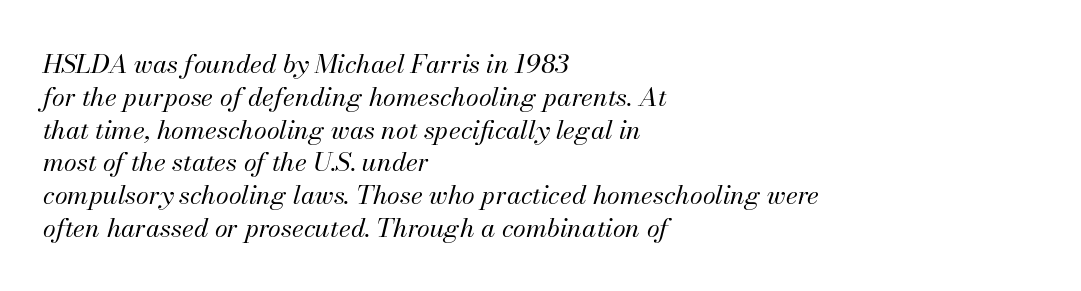
{"italic": "yes", "lean": "right", "slant_degrees": 13, "bold": "no", "underline": "no", "align": "left", "line_spacing": "normal", "line_spacing_ratio": 1.26, "letter_spacing": "normal", "letter_spacing_em": 0.0, "glyph_px": 26}
